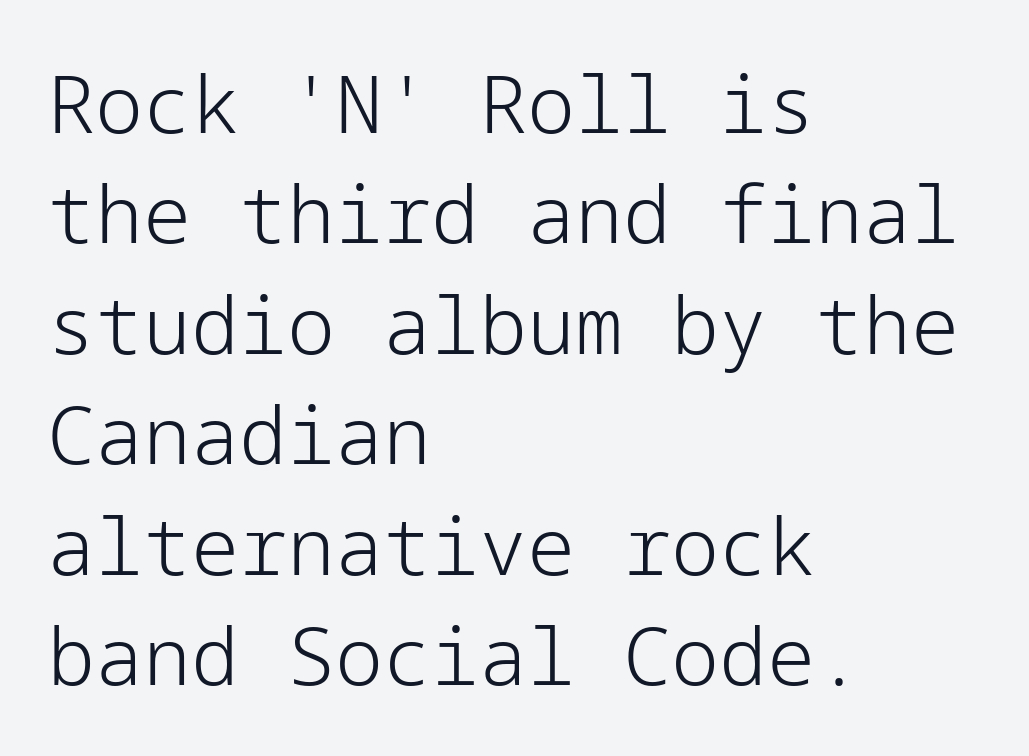
{"serif": "no", "italic": "no", "bold": "no", "weight": "light", "width": "normal", "stroke_contrast": "low", "x_height": "medium", "underline": "no", "align": "left", "line_spacing": "normal", "line_spacing_ratio": 1.38, "letter_spacing": "normal", "letter_spacing_em": 0.0, "glyph_px": 80}
